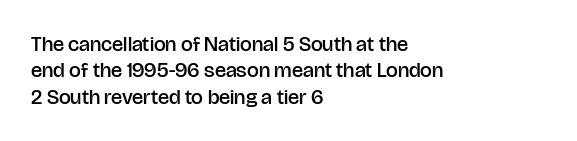
{"italic": "no", "bold": "semi", "underline": "no", "align": "left", "line_spacing": "normal", "line_spacing_ratio": 1.26, "letter_spacing": "normal", "letter_spacing_em": 0.0, "glyph_px": 21}
